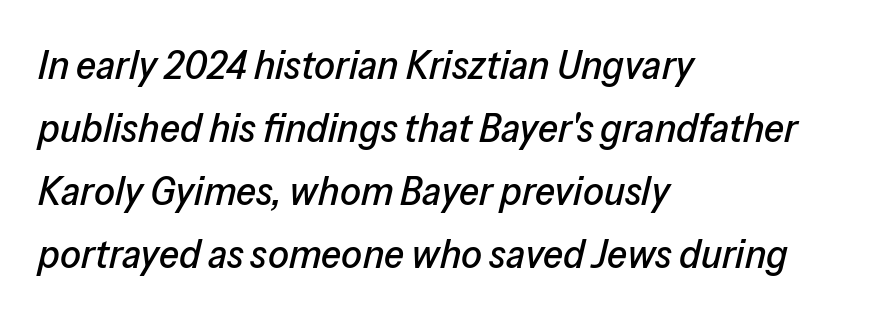
{"italic": "yes", "lean": "right", "slant_degrees": 13, "width": "normal", "stroke_contrast": "low", "x_height": "medium", "monospaced": "no", "underline": "no", "align": "left", "line_spacing": "normal", "line_spacing_ratio": 1.54, "letter_spacing": "normal", "letter_spacing_em": 0.0, "glyph_px": 41}
